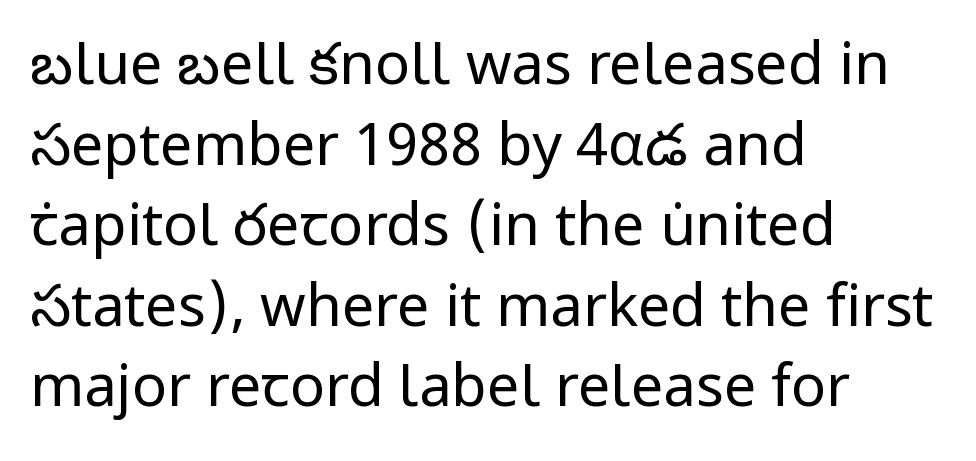
The letters stand upright; this is a roman face. Compared with a typical body face, this is equally light or lighter still. These lines keep a tight, regular rhythm from letter to letter. This block has exactly the height ordinary leading produces. You could not count columns in this text — the font is proportionally spaced. The area under the type is left untouched.
